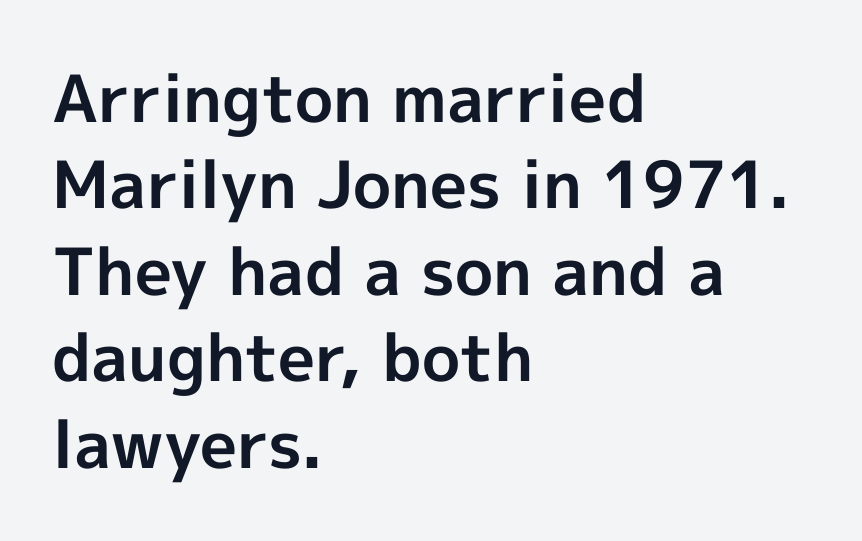
The strip under each line holds only bare page. The ragged edge is on the right, which tells us the setting is flush left. Vertical spacing — default. The glyphs have the mass of a bold cut. A sans-serif font was chosen for this passage. You could not count columns in this text — the font is proportionally spaced.
